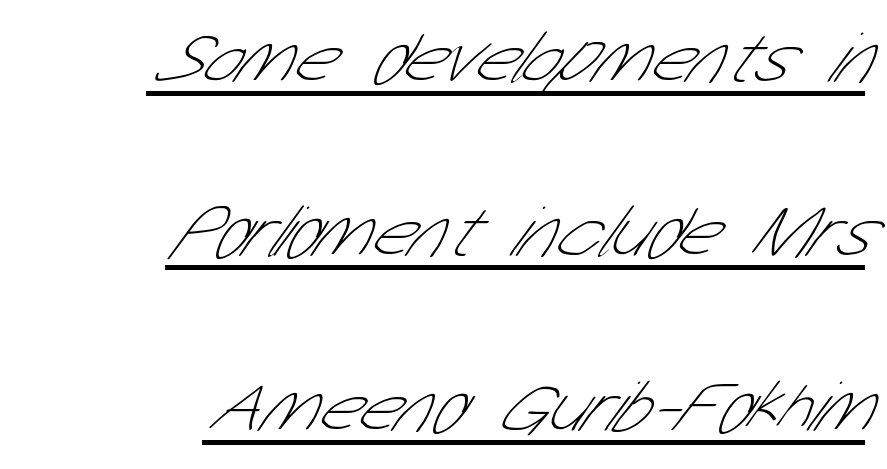
The image shows 73 px thin, condensed sans-serif type; set right-aligned, loose line spacing (2.39x), normal letter spacing, underlined; low stroke contrast and a medium x-height.
